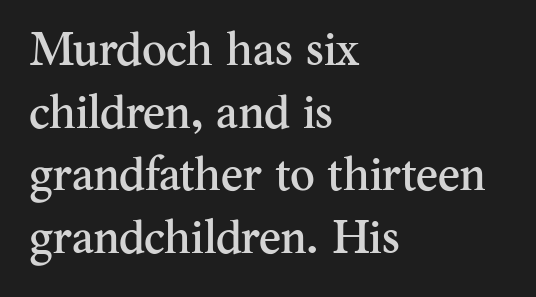
The image shows 47 px serif type, upright; set left-aligned, normal line spacing (1.33x), normal letter spacing, not underlined; medium stroke contrast and a small x-height.
